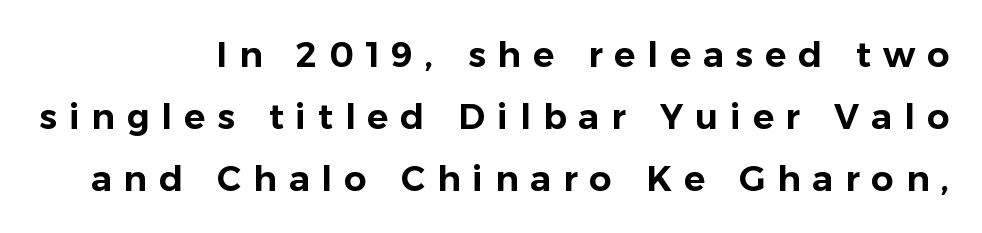
Q: Is the text italic (slanted)? A: No, it is upright.
Q: Is the typeface a serif or a sans-serif typeface? A: Sans-serif.
Q: Is the text underlined? A: No.
Q: How is the paragraph aligned? A: Right-aligned.
Q: Is the spacing between letters normal or unusually wide? A: Unusually wide.
Q: Width (condensed, normal, or wide)? A: Normal.
Q: Stroke contrast? A: Low.
Q: x-height? A: Medium.
Q: Monospaced? A: No.
